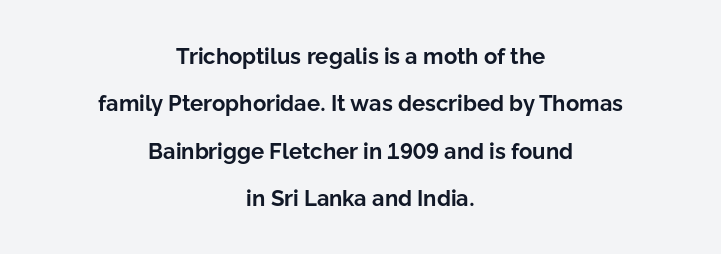
The image shows 22 px bold type, upright; set centered, loose line spacing (2.15x), normal letter spacing, not underlined.
